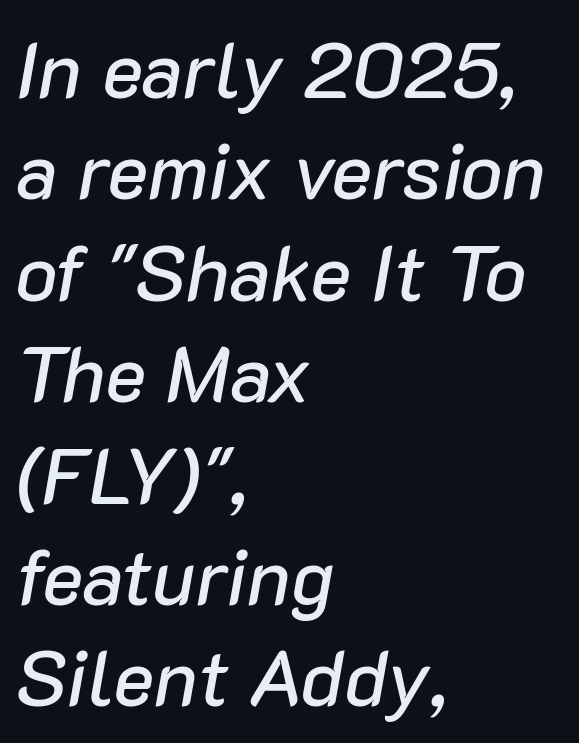
The specimen omits any rule beneath the text block's lines. The glyphs look as if they've been sheared to an angle. The letters advance in unequal steps, a hallmark of proportional type. Students, note that the glyphs here touch the page at normal intervals. Notice how the passage keeps a crisp vertical edge on the left only.
